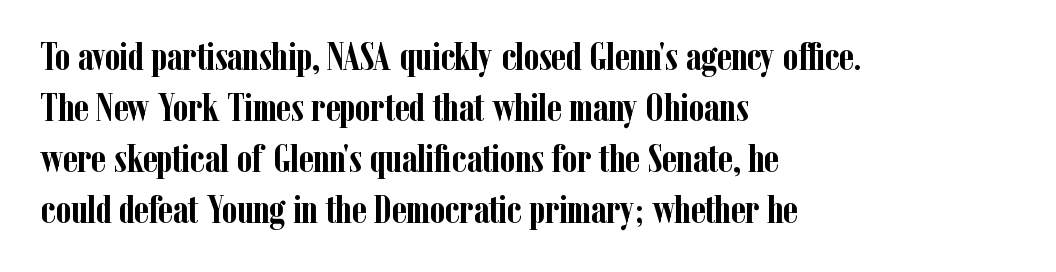
Q: Is the text bold? A: Yes.
Q: Is the text italic (slanted)? A: No, it is upright.
Q: Is the typeface a serif or a sans-serif typeface? A: Serif.
Q: Is the text underlined? A: No.
Q: How is the paragraph aligned? A: Left-aligned.
Q: Is the spacing between letters normal or unusually wide? A: Normal.
Q: Is the spacing between lines tight, normal or loose? A: Normal.
Q: Width (condensed, normal, or wide)? A: Condensed.
Q: Stroke contrast? A: Low.
Q: x-height? A: Medium.
Q: Monospaced? A: No.
